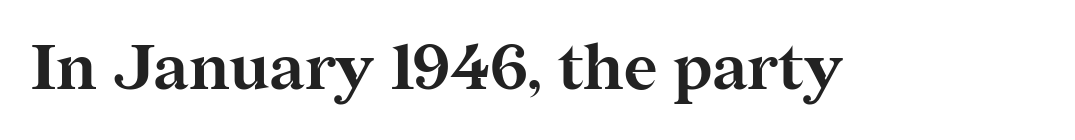
The image shows 64 px bold serif type, upright; set normal letter spacing, not underlined; medium stroke contrast and a medium x-height.
